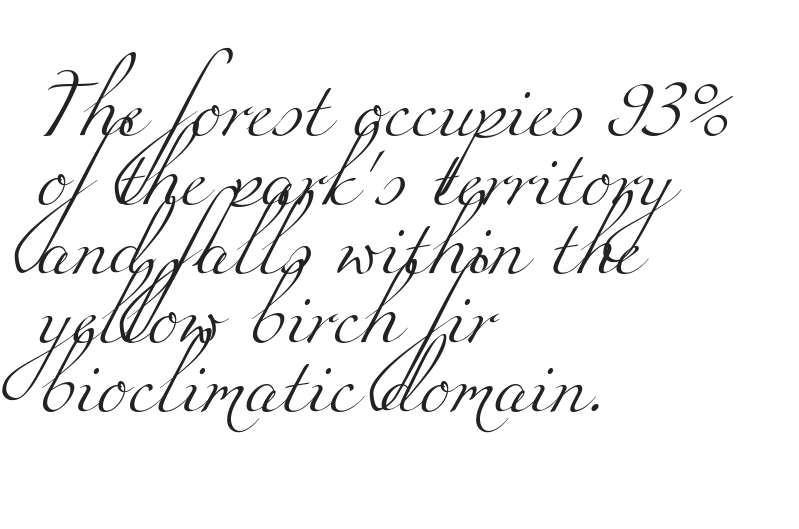
The image shows 58 px light, wide type; set left-aligned, line spacing 1.19x, normal letter spacing, not underlined; medium stroke contrast and a small x-height.
